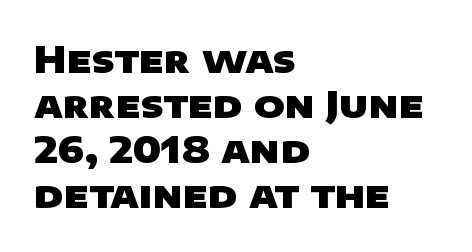
{"serif": "no", "bold": "yes", "weight": "heavy", "width": "wide", "stroke_contrast": "low", "x_height": "large", "monospaced": "no", "underline": "no", "align": "left", "line_spacing_ratio": 1.22, "letter_spacing": "normal", "letter_spacing_em": 0.0, "glyph_px": 37}
